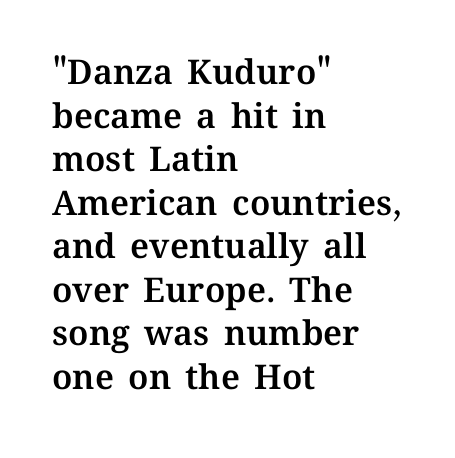
Q: Is the text italic (slanted)? A: No, it is upright.
Q: Is the text underlined? A: No.
Q: How is the paragraph aligned? A: Left-aligned.
Q: Is the spacing between letters normal or unusually wide? A: Normal.
Q: Is the spacing between lines tight, normal or loose? A: Normal.
Q: Width (condensed, normal, or wide)? A: Normal.
Q: Stroke contrast? A: Medium.
Q: x-height? A: Medium.
Q: Monospaced? A: No.
